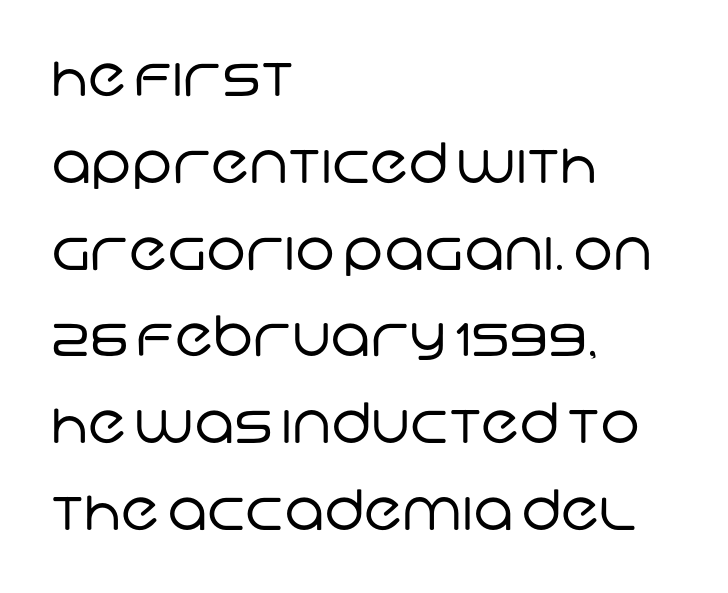
{"serif": "no", "bold": "no", "weight": "regular", "width": "normal", "stroke_contrast": "low", "x_height": "large", "monospaced": "no", "underline": "no", "align": "left", "line_spacing": "normal", "line_spacing_ratio": 1.55, "letter_spacing": "normal", "letter_spacing_em": 0.0, "glyph_px": 56}
